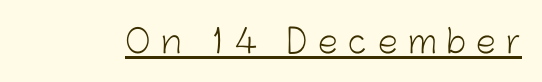
Letter spacing: wide. You can tell from the bare stems that sans-serif type was used. This sample has the flowing, uneven cadence of proportional lettering. A baseline rule has been typeset under these characters. A typesetter would mark this as roman, not italic. Weight: regular or lighter.
